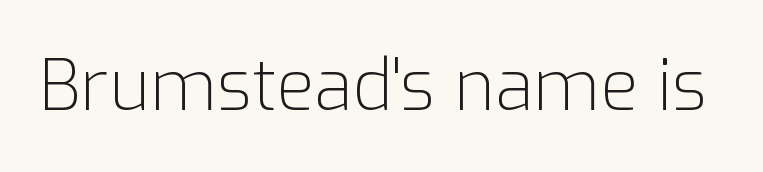
The image shows 70 px light sans-serif type, upright; set normal letter spacing, not underlined; low stroke contrast and a medium x-height.
